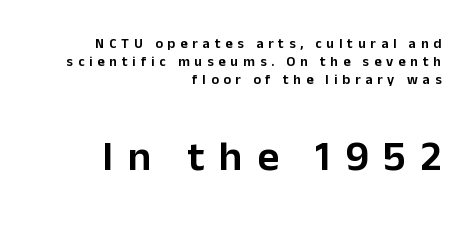
Q: Is the text italic (slanted)? A: No, it is upright.
Q: Is the typeface a serif or a sans-serif typeface? A: Sans-serif.
Q: Is the text underlined? A: No.
Q: How is the paragraph aligned? A: Right-aligned.
Q: Is the spacing between letters normal or unusually wide? A: Unusually wide.
Q: Is the spacing between lines tight, normal or loose? A: Normal.
Q: Which block of text is set in a larger size, the first (top) or the second (bottom)? A: The second (bottom) one.
Q: Width (condensed, normal, or wide)? A: Normal.
Q: Stroke contrast? A: Low.
Q: x-height? A: Medium.
Q: Monospaced? A: No.
